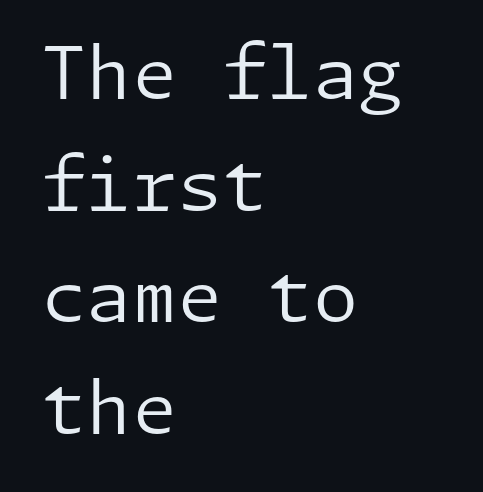
{"serif": "no", "italic": "no", "bold": "no", "weight": "regular", "width": "normal", "stroke_contrast": "low", "x_height": "medium", "underline": "no", "align": "left", "line_spacing": "normal", "line_spacing_ratio": 1.53, "letter_spacing": "normal", "letter_spacing_em": 0.0, "glyph_px": 73}
